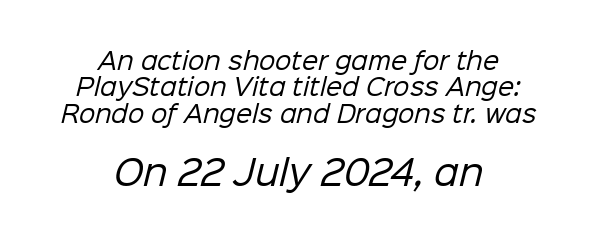
{"serif": "no", "bold": "no", "weight": "regular", "width": "normal", "stroke_contrast": "low", "x_height": "medium", "monospaced": "no", "underline": "no", "align": "center", "line_spacing": "tight", "line_spacing_ratio": 1.15, "letter_spacing": "normal", "letter_spacing_em": 0.0, "larger_block": "second", "size_ratio": 1.48, "glyph_px": 34}
